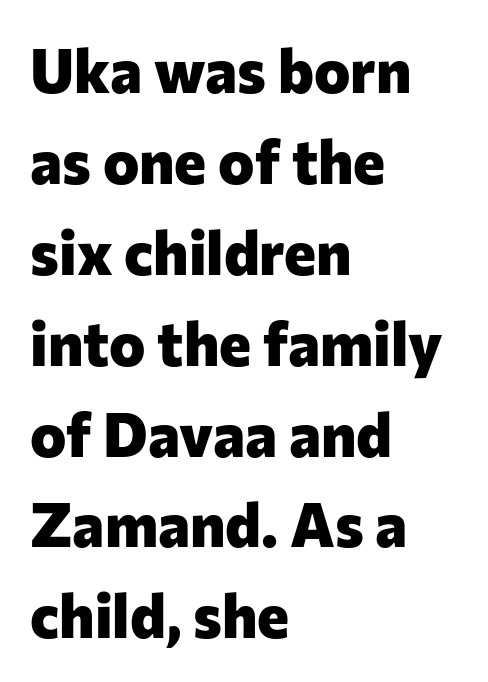
These lines are composed in type without serifs. Layout note: lines flush left. A typesetter would call this proportional, since set widths differ per character. These lines sit exactly where default settings would place them.
